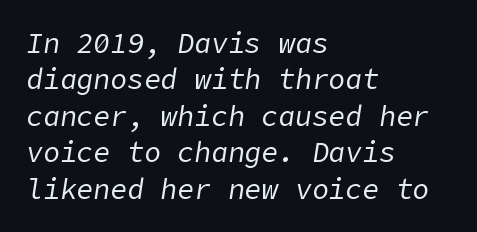
Q: Is the text bold? A: No.
Q: Is the text italic (slanted)? A: Yes, it leans right by about 9 degrees.
Q: Is the text underlined? A: No.
Q: How is the paragraph aligned? A: Left-aligned.
Q: Is the spacing between letters normal or unusually wide? A: Normal.
Q: Is the spacing between lines tight, normal or loose? A: Normal.
Q: Width (condensed, normal, or wide)? A: Normal.
Q: Stroke contrast? A: Low.
Q: x-height? A: Medium.
